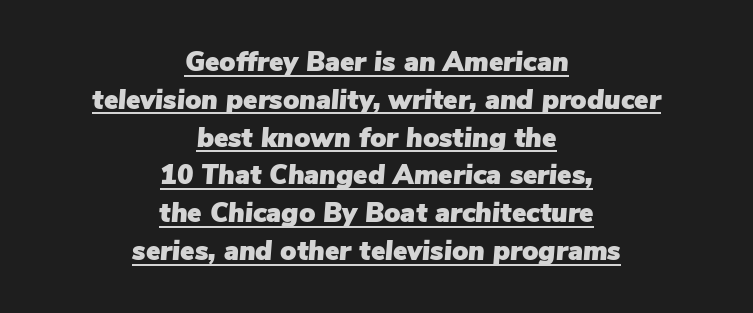
Rows of type keep a routine distance in the vertical direction. The type is set solid horizontally, with unmodified tracking. Every row of glyphs is offset so its center matches the block's center. The rendering uses the underline text-decoration. The passage shown leans; its letterforms are oblique.
